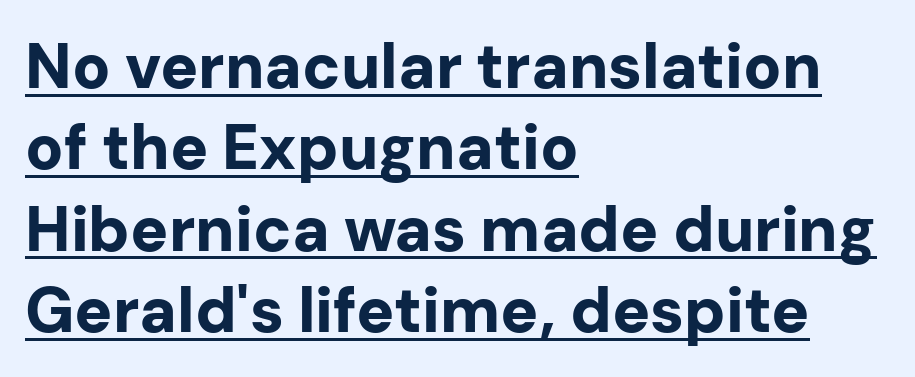
Q: Is the text bold? A: Yes.
Q: Is the text italic (slanted)? A: No, it is upright.
Q: Is the typeface a serif or a sans-serif typeface? A: Sans-serif.
Q: Is the text underlined? A: Yes.
Q: How is the paragraph aligned? A: Left-aligned.
Q: Is the spacing between letters normal or unusually wide? A: Normal.
Q: Is the spacing between lines tight, normal or loose? A: Normal.
Q: Width (condensed, normal, or wide)? A: Normal.
Q: Stroke contrast? A: Low.
Q: x-height? A: Medium.
Q: Monospaced? A: No.
